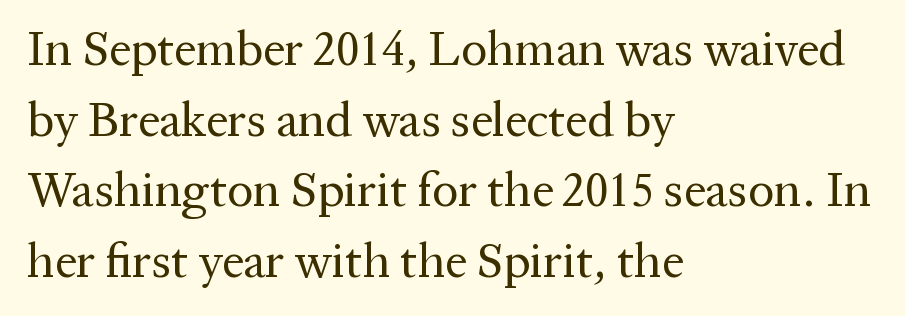
Q: Is the text bold? A: No.
Q: Is the text italic (slanted)? A: No, it is upright.
Q: Is the typeface a serif or a sans-serif typeface? A: Serif.
Q: Is the text underlined? A: No.
Q: How is the paragraph aligned? A: Left-aligned.
Q: Is the spacing between letters normal or unusually wide? A: Normal.
Q: Is the spacing between lines tight, normal or loose? A: Normal.
Q: Width (condensed, normal, or wide)? A: Normal.
Q: Stroke contrast? A: Medium.
Q: x-height? A: Medium.
Q: Monospaced? A: No.
